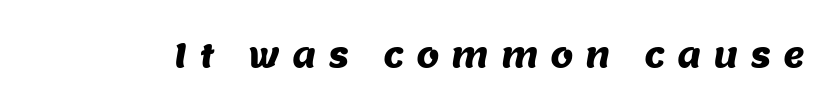
Q: Is the typeface a serif or a sans-serif typeface? A: Sans-serif.
Q: Is the text underlined? A: No.
Q: Is the spacing between letters normal or unusually wide? A: Unusually wide.
Q: Width (condensed, normal, or wide)? A: Normal.
Q: Stroke contrast? A: Medium.
Q: x-height? A: Large.
Q: Monospaced? A: No.
